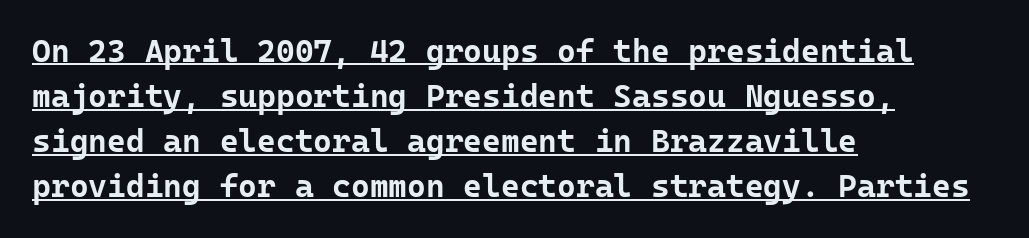
The image shows 32 px bold sans-serif type, upright, monospaced; set left-aligned, normal line spacing (1.41x), normal letter spacing, underlined; low stroke contrast and a medium x-height.
